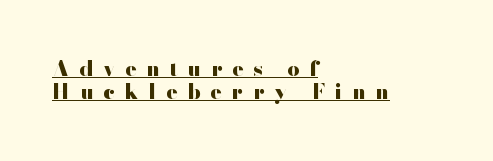
Q: Is the text bold? A: Yes.
Q: Is the text italic (slanted)? A: No, it is upright.
Q: Is the text underlined? A: Yes.
Q: How is the paragraph aligned? A: Left-aligned.
Q: Is the spacing between letters normal or unusually wide? A: Unusually wide.
Q: Is the spacing between lines tight, normal or loose? A: Tight.
